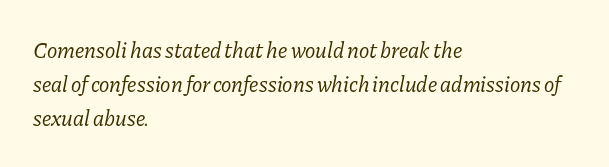
The image shows 22 px text type, italic (leaning right); set left-aligned, normal line spacing (1.55x), normal letter spacing, not underlined.
